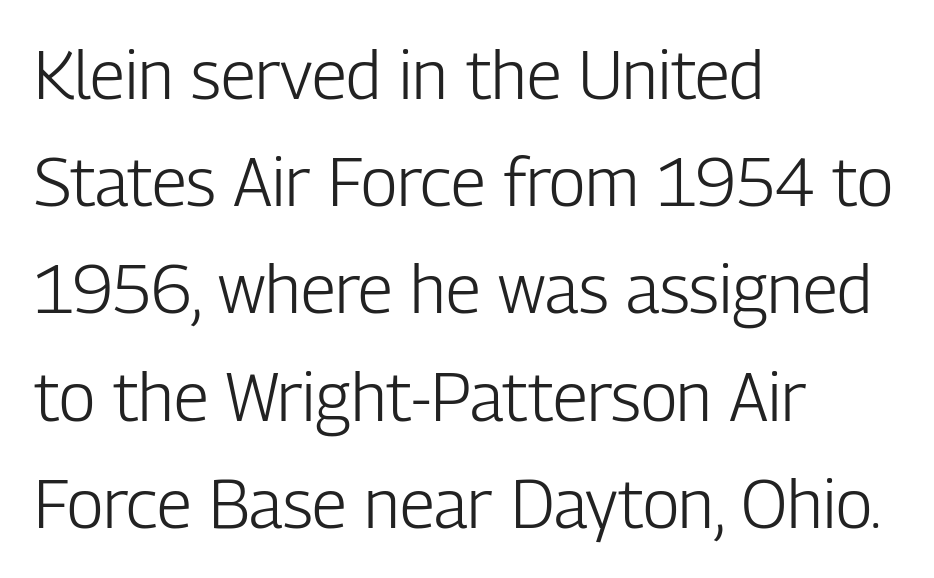
Q: Is the text bold? A: No.
Q: Is the text italic (slanted)? A: No, it is upright.
Q: Is the typeface a serif or a sans-serif typeface? A: Sans-serif.
Q: Is the text underlined? A: No.
Q: How is the paragraph aligned? A: Left-aligned.
Q: Is the spacing between letters normal or unusually wide? A: Normal.
Q: Is the spacing between lines tight, normal or loose? A: Normal.
Q: Width (condensed, normal, or wide)? A: Condensed.
Q: Stroke contrast? A: Low.
Q: x-height? A: Medium.
Q: Monospaced? A: No.
